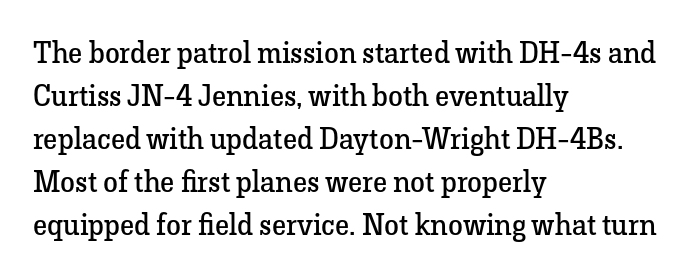
This sample is left-justified, so line endings fall wherever the words run out. The foot of each line stays bare and open. Inter-character spacing is left at the font's built-in metrics. Bold? No — there's no thickening of the strokes. To sum up the face: it has serifs. The designer left line spacing at the default.
